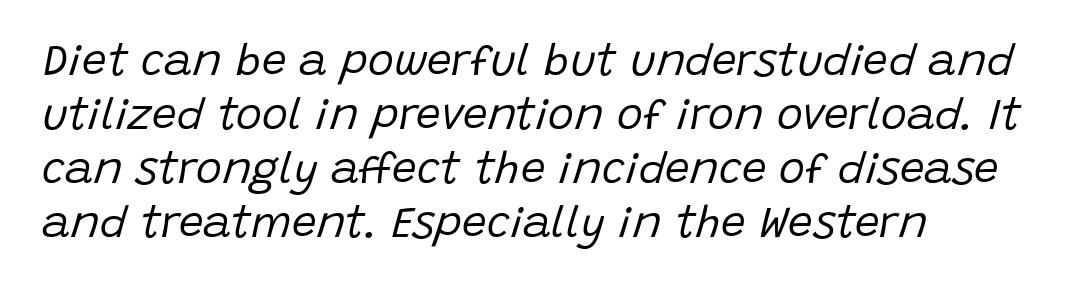
The image shows 44 px regular-weight type, italic (leaning right); set left-aligned, line spacing 1.23x, normal letter spacing, not underlined; low stroke contrast and a large x-height.
